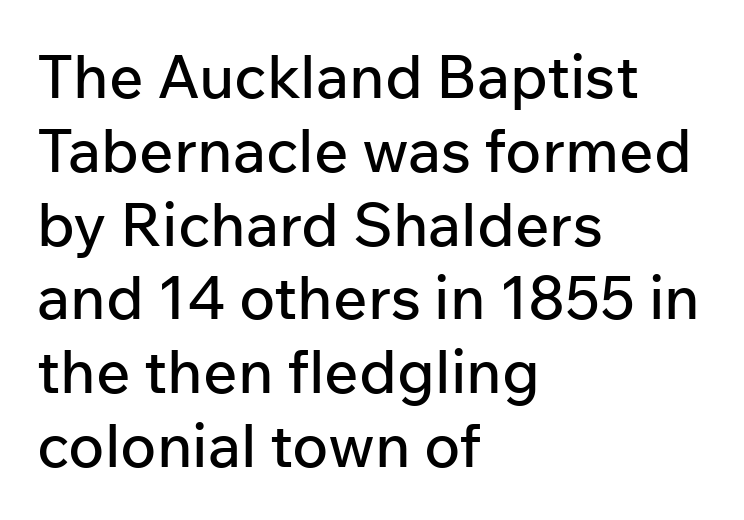
Q: Is the text italic (slanted)? A: No, it is upright.
Q: Is the typeface a serif or a sans-serif typeface? A: Sans-serif.
Q: Is the text underlined? A: No.
Q: How is the paragraph aligned? A: Left-aligned.
Q: Is the spacing between letters normal or unusually wide? A: Normal.
Q: Width (condensed, normal, or wide)? A: Normal.
Q: Stroke contrast? A: Low.
Q: x-height? A: Medium.
Q: Monospaced? A: No.
